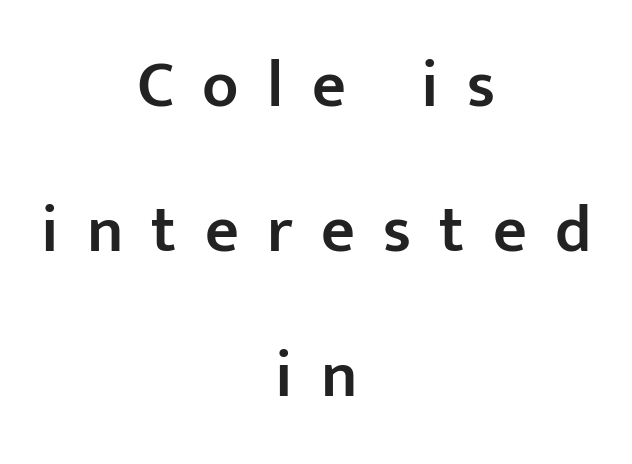
{"serif": "no", "italic": "no", "bold": "semi", "weight": "semibold", "width": "normal", "stroke_contrast": "low", "x_height": "medium", "monospaced": "no", "underline": "no", "align": "center", "line_spacing": "loose", "line_spacing_ratio": 2.2, "letter_spacing": "wide", "letter_spacing_em": 0.43, "glyph_px": 66}
